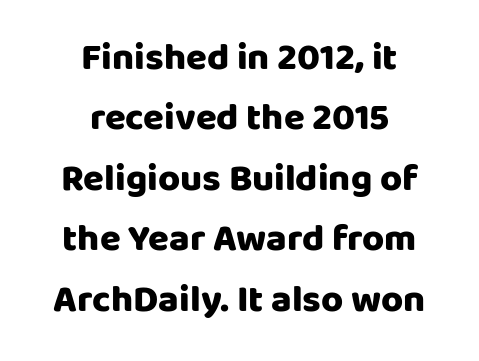
Q: Is the text bold? A: Yes.
Q: Is the text italic (slanted)? A: No, it is upright.
Q: Is the typeface a serif or a sans-serif typeface? A: Sans-serif.
Q: Is the text underlined? A: No.
Q: How is the paragraph aligned? A: Centered.
Q: Is the spacing between letters normal or unusually wide? A: Normal.
Q: Is the spacing between lines tight, normal or loose? A: Normal.
Q: Width (condensed, normal, or wide)? A: Normal.
Q: Stroke contrast? A: Low.
Q: x-height? A: Large.
Q: Monospaced? A: No.
